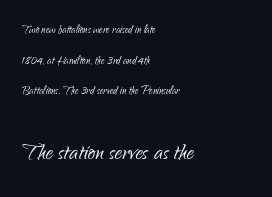
Is there much room between lines? Yes — plenty of vertical air separates them. These two chunks differ in scale, with the bottom chunk taking the larger measure. The face used here is rendered with its standard letterfit.
